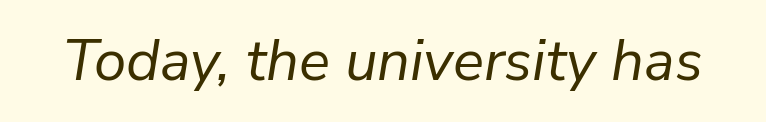
{"italic": "yes", "lean": "right", "slant_degrees": 9, "bold": "no", "weight": "regular", "width": "normal", "stroke_contrast": "low", "x_height": "medium", "monospaced": "no", "underline": "no", "letter_spacing": "normal", "letter_spacing_em": 0.0, "glyph_px": 58}
